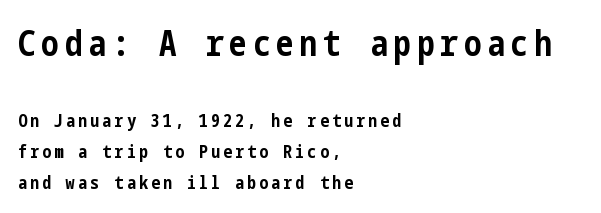
Pretty heavy lettering here — definitely bold. Italic: no, the glyphs are upright roman. Does the type have serifs? No, each stem ends abruptly. Underline: absent.
